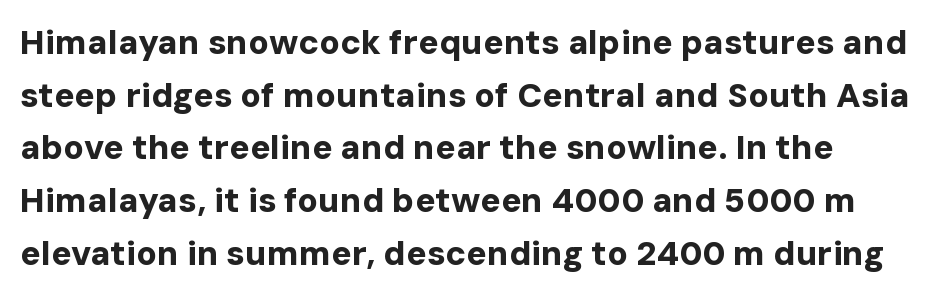
{"serif": "no", "italic": "no", "bold": "yes", "weight": "bold", "width": "normal", "stroke_contrast": "low", "x_height": "medium", "monospaced": "no", "underline": "no", "align": "left", "line_spacing": "normal", "line_spacing_ratio": 1.55, "letter_spacing": "normal", "letter_spacing_em": 0.0, "glyph_px": 34}
